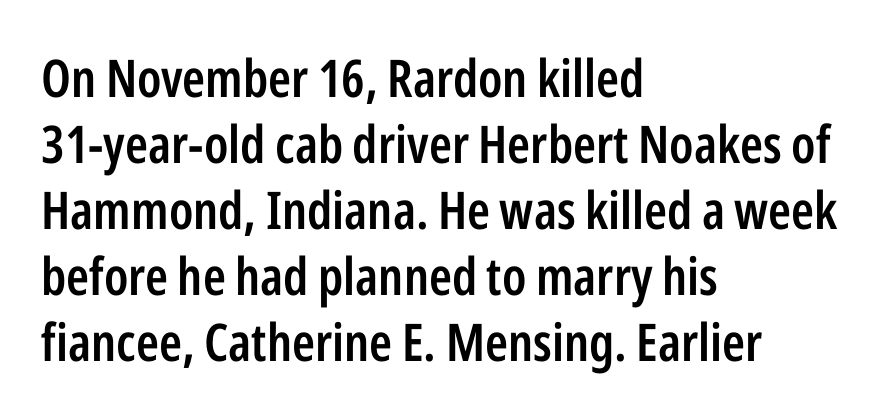
The image shows 52 px semibold, condensed sans-serif type, upright; set left-aligned, normal line spacing (1.27x), normal letter spacing, not underlined; low stroke contrast and a medium x-height.
